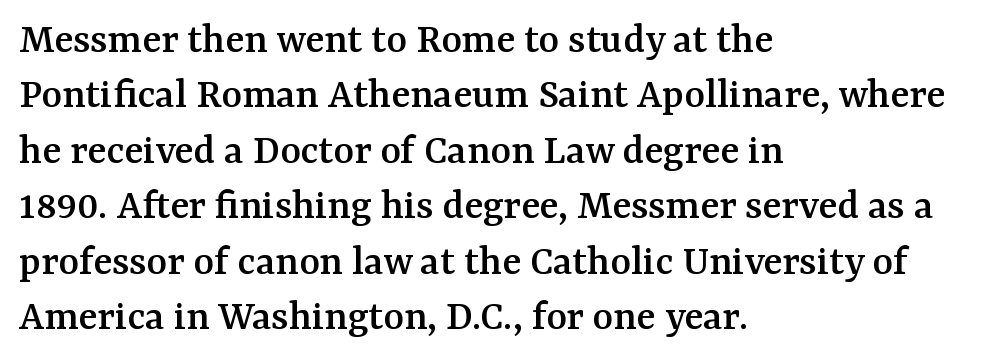
{"serif": "yes", "italic": "no", "width": "normal", "stroke_contrast": "medium", "x_height": "medium", "monospaced": "no", "underline": "no", "align": "left", "line_spacing": "normal", "line_spacing_ratio": 1.26, "letter_spacing": "normal", "letter_spacing_em": 0.0, "glyph_px": 44}
